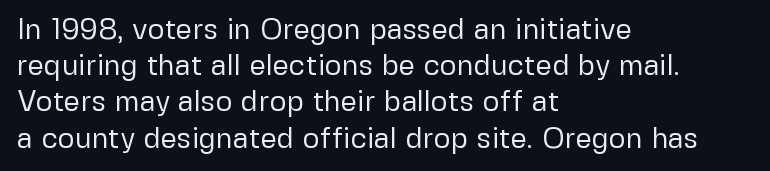
Q: Is the text bold? A: No.
Q: Is the text italic (slanted)? A: No, it is upright.
Q: Is the typeface a serif or a sans-serif typeface? A: Sans-serif.
Q: Is the text underlined? A: No.
Q: How is the paragraph aligned? A: Left-aligned.
Q: Is the spacing between letters normal or unusually wide? A: Normal.
Q: Is the spacing between lines tight, normal or loose? A: Normal.
Q: Width (condensed, normal, or wide)? A: Normal.
Q: Stroke contrast? A: Low.
Q: x-height? A: Medium.
Q: Monospaced? A: No.
